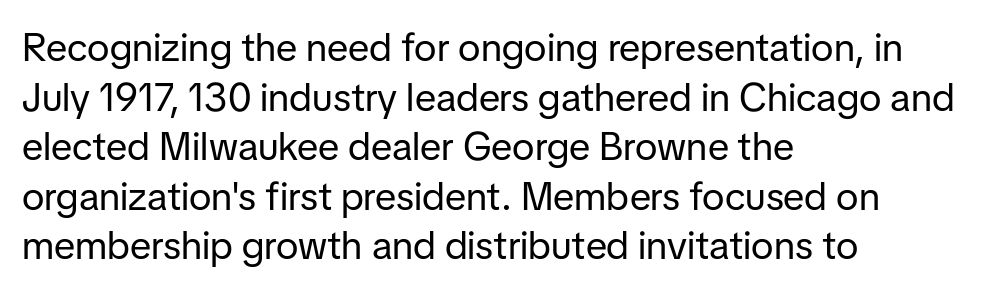
{"serif": "no", "italic": "no", "bold": "no", "weight": "regular", "width": "normal", "stroke_contrast": "low", "x_height": "medium", "monospaced": "no", "underline": "no", "align": "left", "line_spacing": "normal", "line_spacing_ratio": 1.27, "letter_spacing": "normal", "letter_spacing_em": 0.0, "glyph_px": 39}
